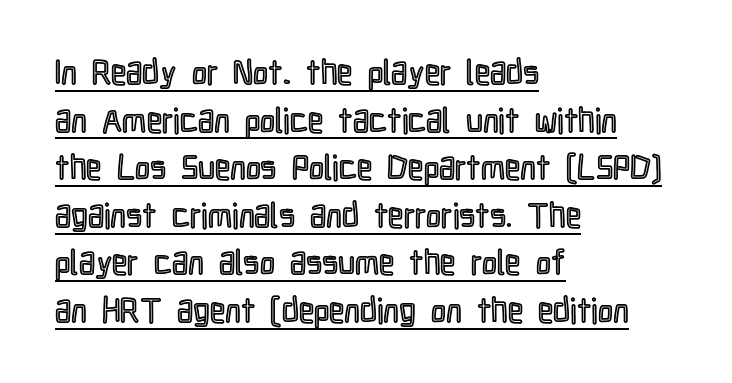
The lettering holds an erect, upright posture throughout. Horizontally, the lines are justified to the leading edge only. Think of a printed novel: that variable character pitch is what you see here. In terms of leading, this rendering sits right in the middle. Each word holds together tightly as a unit, with standard inter-letter gaps. What decoration does the sample have? An underline.
